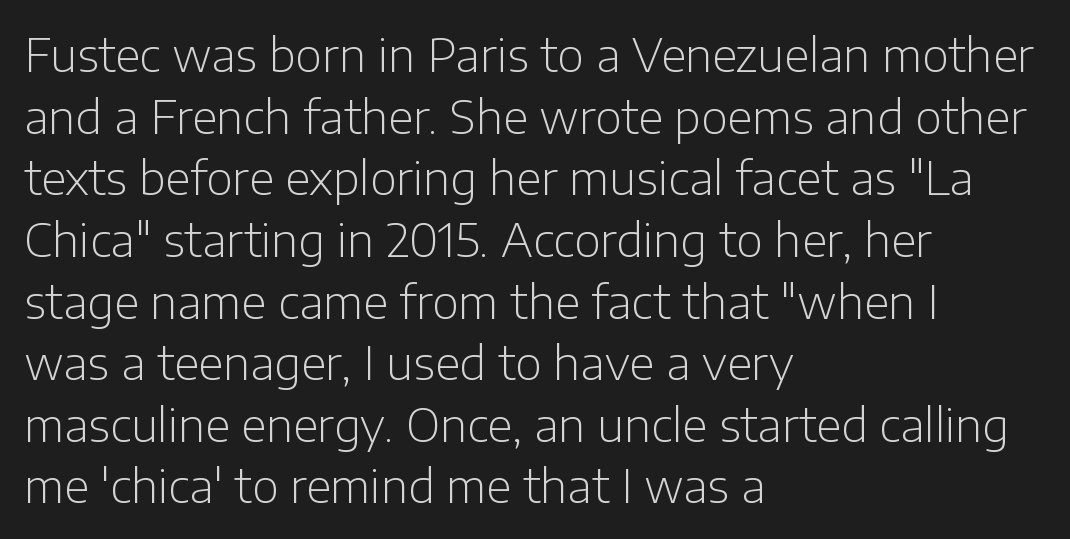
Check under the words: just untouched page. What's the leading like? Ordinary, nothing unusual. Weight class: somewhere from thin through regular. Line starts are locked; line ends wander. The lettering holds an erect, upright posture throughout. The gaps between neighbouring characters are ordinary and unremarkable.
